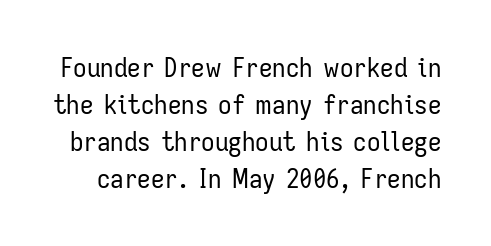
The image shows 27 px text type, upright; set normal line spacing (1.37x), normal letter spacing, not underlined.
